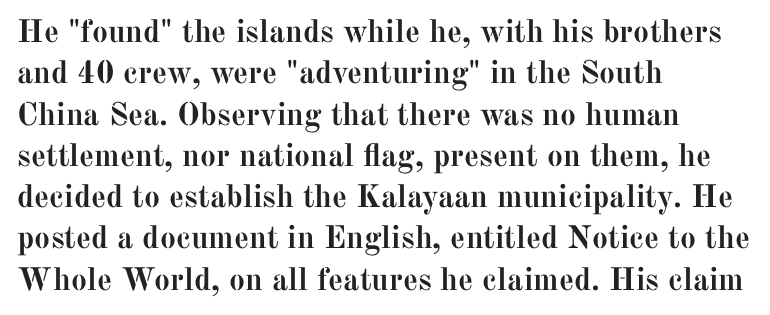
{"serif": "yes", "italic": "no", "bold": "yes", "weight": "semibold", "width": "normal", "stroke_contrast": "medium", "x_height": "medium", "monospaced": "no", "underline": "no", "align": "left", "line_spacing": "normal", "line_spacing_ratio": 1.29, "letter_spacing": "normal", "letter_spacing_em": 0.0, "glyph_px": 32}
